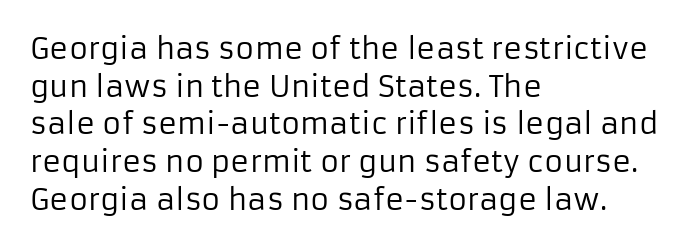
Q: Is the text bold? A: No.
Q: Is the text italic (slanted)? A: No, it is upright.
Q: Is the typeface a serif or a sans-serif typeface? A: Sans-serif.
Q: Is the text underlined? A: No.
Q: How is the paragraph aligned? A: Left-aligned.
Q: Is the spacing between letters normal or unusually wide? A: Normal.
Q: Is the spacing between lines tight, normal or loose? A: Normal.
Q: Width (condensed, normal, or wide)? A: Normal.
Q: Stroke contrast? A: Low.
Q: x-height? A: Medium.
Q: Monospaced? A: No.
